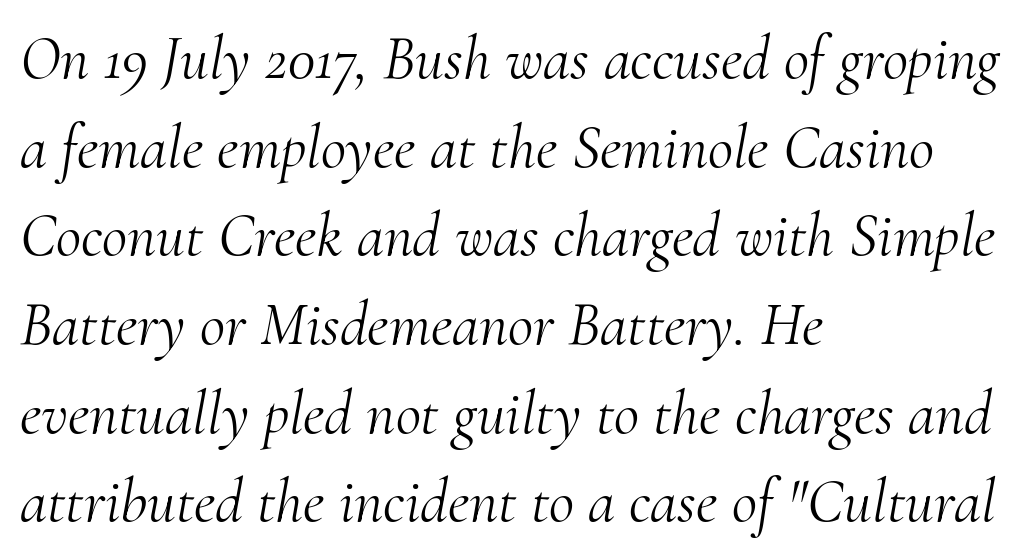
The image shows 62 px light serif type, italic (leaning right); set left-aligned, normal line spacing (1.43x), normal letter spacing, not underlined; medium stroke contrast and a small x-height.
